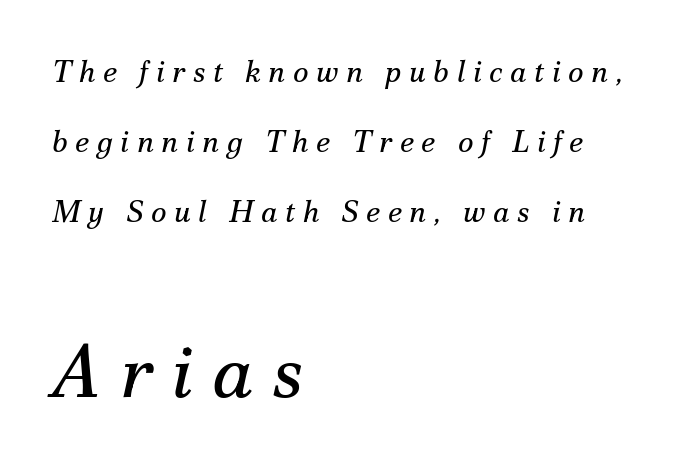
Think standard paragraph weight, or any step lighter than that. The following chunk of copy outweighs the initial chunk in type size. Think of a printed novel: that variable character pitch is what you see here. Display-style spreading of the glyphs; the letterfit is very open. The designer went with a serif here, giving each stem small feet.
